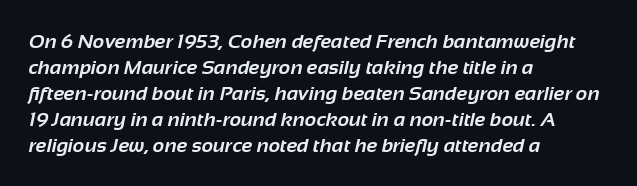
{"bold": "yes", "underline": "no", "align": "left", "line_spacing": "normal", "line_spacing_ratio": 1.3, "letter_spacing": "normal", "letter_spacing_em": 0.0, "glyph_px": 20}
